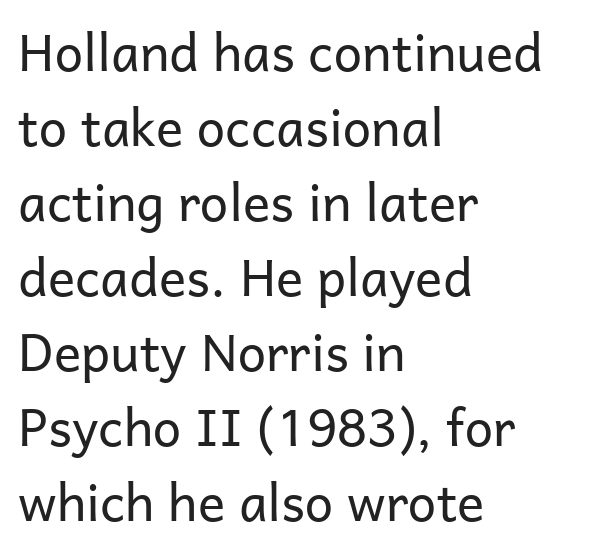
{"serif": "no", "italic": "no", "bold": "no", "weight": "regular", "width": "normal", "stroke_contrast": "low", "x_height": "medium", "monospaced": "no", "underline": "no", "align": "left", "line_spacing": "normal", "line_spacing_ratio": 1.47, "letter_spacing": "normal", "letter_spacing_em": 0.0, "glyph_px": 51}
